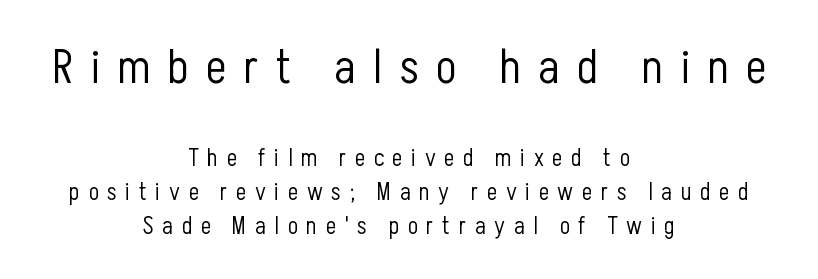
The image shows 48 px light, condensed sans-serif type, upright; set centered, normal line spacing (1.42x), unusually wide letter spacing (+0.36 em), not underlined; the first (top) block is 2.0x larger; low stroke contrast and a medium x-height.
